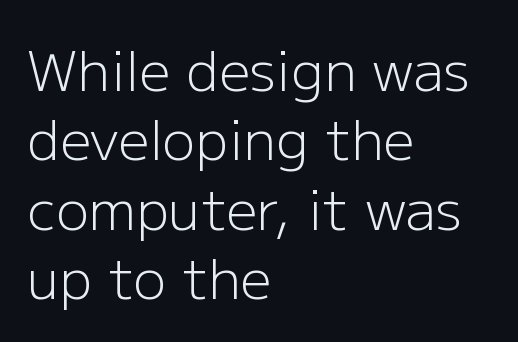
{"serif": "no", "italic": "no", "bold": "no", "weight": "light", "width": "normal", "stroke_contrast": "low", "x_height": "medium", "monospaced": "no", "underline": "no", "align": "left", "line_spacing": "normal", "line_spacing_ratio": 1.26, "letter_spacing": "normal", "letter_spacing_em": 0.0, "glyph_px": 55}
